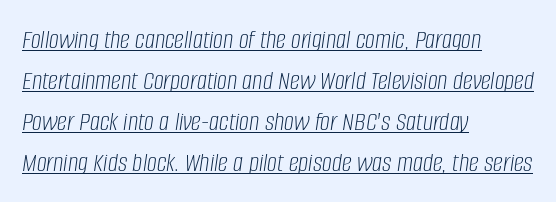
The image shows 28 px light, condensed type, italic (leaning right); set left-aligned, normal line spacing (1.46x), normal letter spacing, underlined; low stroke contrast and a large x-height.
